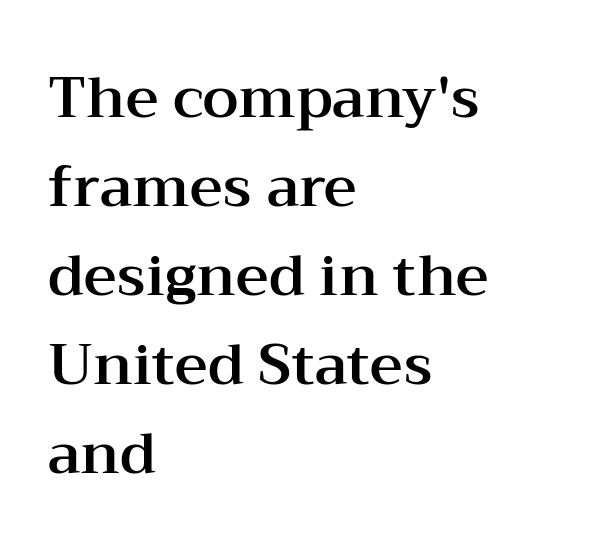
{"serif": "yes", "italic": "no", "width": "wide", "stroke_contrast": "medium", "x_height": "medium", "monospaced": "no", "underline": "no", "align": "left", "line_spacing": "normal", "line_spacing_ratio": 1.56, "letter_spacing": "normal", "letter_spacing_em": 0.0, "glyph_px": 57}
